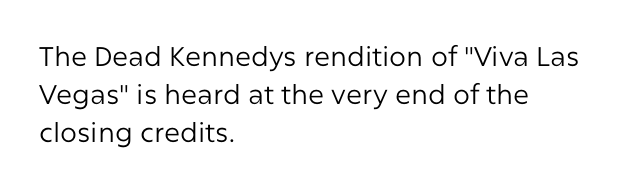
{"italic": "no", "bold": "no", "underline": "no", "align": "left", "line_spacing": "normal", "line_spacing_ratio": 1.4, "letter_spacing": "normal", "letter_spacing_em": 0.0, "glyph_px": 27}
